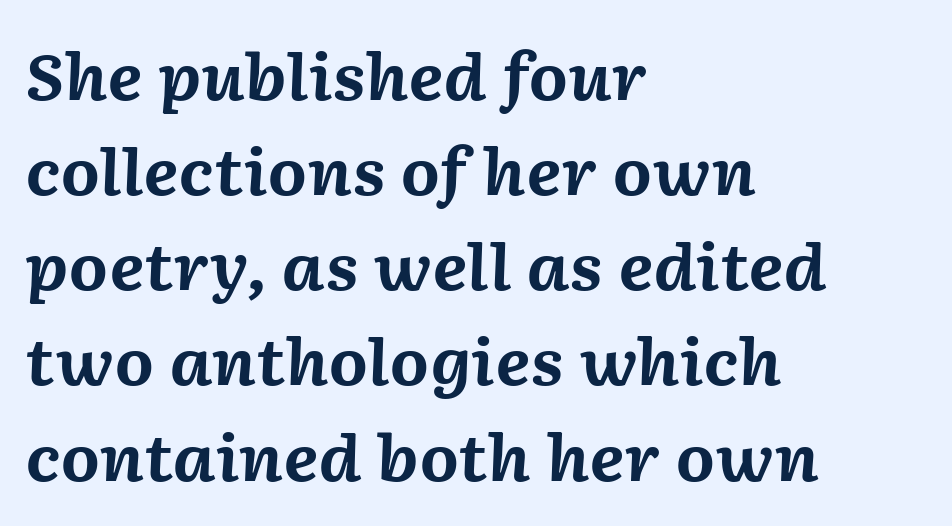
Q: Is the text bold? A: Yes.
Q: Is the text italic (slanted)? A: Yes, it leans right by about 2 degrees.
Q: Is the text underlined? A: No.
Q: How is the paragraph aligned? A: Left-aligned.
Q: Is the spacing between letters normal or unusually wide? A: Normal.
Q: Is the spacing between lines tight, normal or loose? A: Normal.
Q: Width (condensed, normal, or wide)? A: Normal.
Q: Stroke contrast? A: Medium.
Q: x-height? A: Medium.
Q: Monospaced? A: No.
